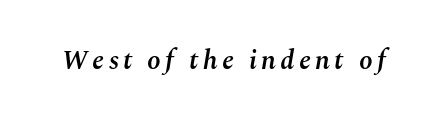
This rendering features lettering with no underline. This is moderately heavy type, rendered in semibold. Designer's note — italics engaged.
